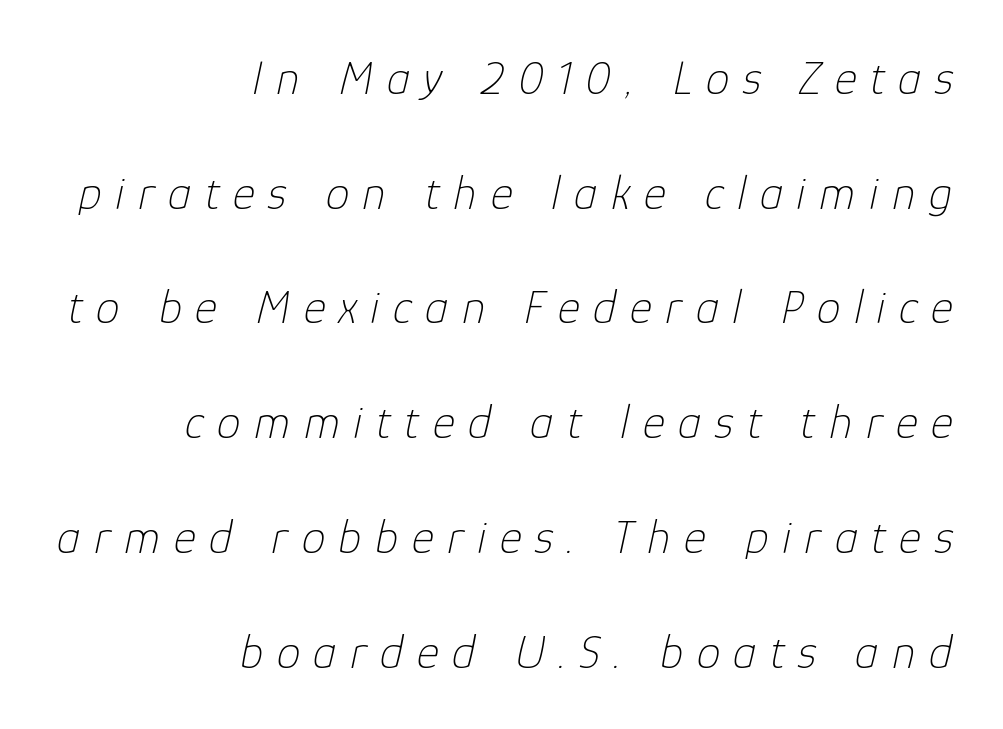
The image shows 48 px thin type, italic (leaning right); set right-aligned, loose line spacing (2.39x), unusually wide letter spacing (+0.28 em), not underlined; low stroke contrast and a medium x-height.
